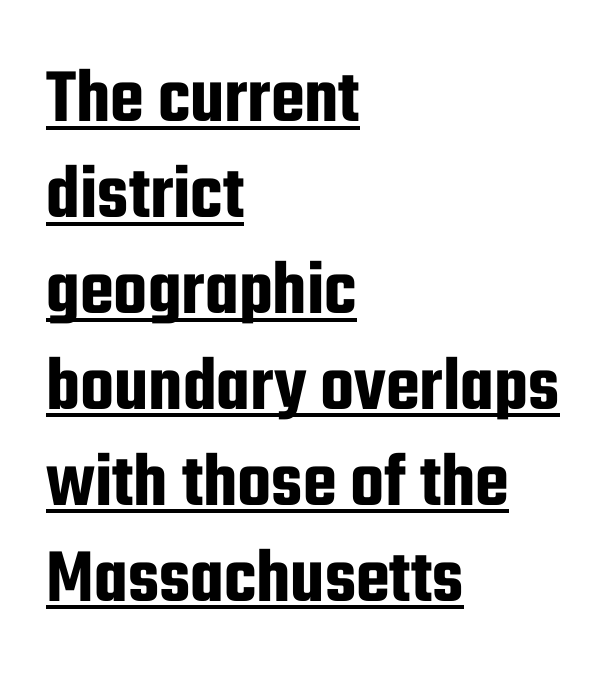
{"serif": "no", "italic": "no", "width": "condensed", "stroke_contrast": "low", "x_height": "medium", "monospaced": "no", "underline": "yes", "align": "left", "line_spacing_ratio": 1.23, "letter_spacing": "normal", "letter_spacing_em": 0.0, "glyph_px": 78}
